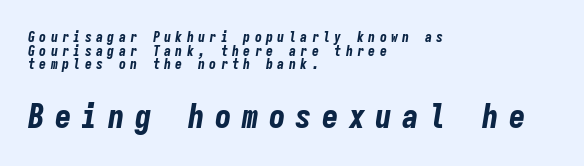
Check under the words: just untouched page. Caption: expanded tracking, letters set apart. Would a proofreader flag this as italicized? Yes. Does the bottom block carry the larger type? Yes, it does. Where is the straight margin? On the left. Do the characters align in a grid? Yes, the font is monospaced.
